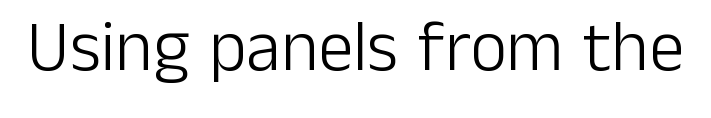
{"serif": "no", "italic": "no", "bold": "no", "weight": "light", "width": "normal", "stroke_contrast": "low", "x_height": "medium", "monospaced": "no", "underline": "no", "letter_spacing": "normal", "letter_spacing_em": 0.0, "glyph_px": 71}
